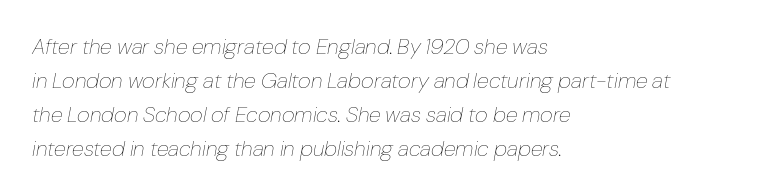
These lines sit exactly where default settings would place them. The letters are slanted; this is an italic face. Glance below the letters and you will spot only blank space. The paragraph shown leans on its left margin. The tracking reads as untouched default to a designer's eye. Compared with a typical body face, this is equally light or lighter still.
